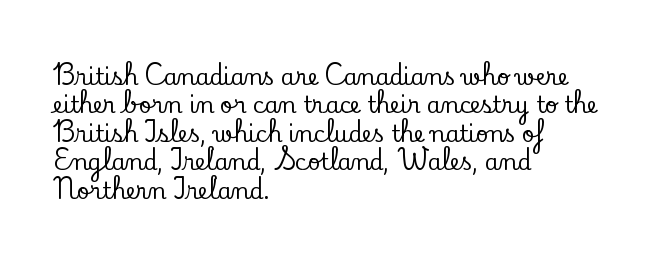
Q: Is the text italic (slanted)? A: No, it is upright.
Q: Is the text underlined? A: No.
Q: How is the paragraph aligned? A: Left-aligned.
Q: Is the spacing between letters normal or unusually wide? A: Normal.
Q: Is the spacing between lines tight, normal or loose? A: Normal.
